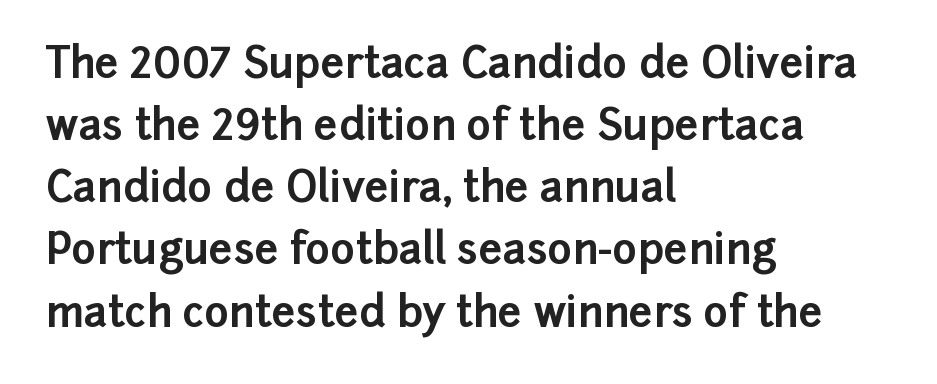
The image shows 42 px bold sans-serif type, upright; set left-aligned, normal line spacing (1.48x), normal letter spacing, not underlined; low stroke contrast and a medium x-height.
